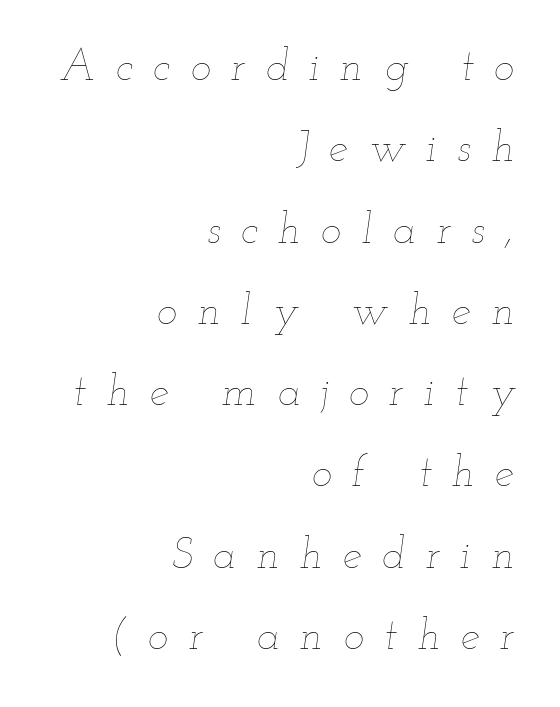
Q: Is the text bold? A: No.
Q: Is the text italic (slanted)? A: Yes, it leans right by about 12 degrees.
Q: Is the text underlined? A: No.
Q: How is the paragraph aligned? A: Right-aligned.
Q: Is the spacing between letters normal or unusually wide? A: Unusually wide.
Q: Width (condensed, normal, or wide)? A: Wide.
Q: Stroke contrast? A: Low.
Q: x-height? A: Small.
Q: Monospaced? A: No.
